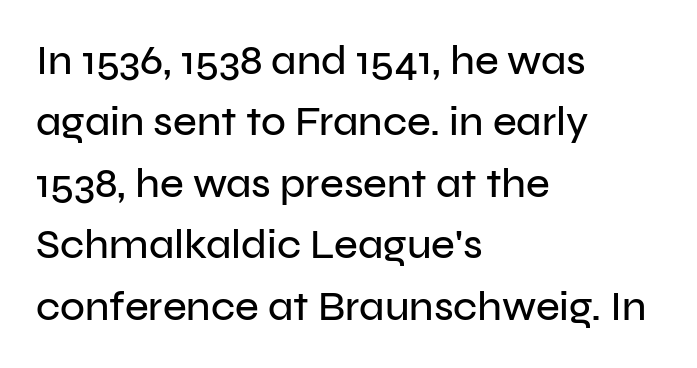
Q: Is the text italic (slanted)? A: No, it is upright.
Q: Is the typeface a serif or a sans-serif typeface? A: Sans-serif.
Q: Is the text underlined? A: No.
Q: How is the paragraph aligned? A: Left-aligned.
Q: Is the spacing between letters normal or unusually wide? A: Normal.
Q: Is the spacing between lines tight, normal or loose? A: Normal.
Q: Width (condensed, normal, or wide)? A: Normal.
Q: Stroke contrast? A: Low.
Q: x-height? A: Medium.
Q: Monospaced? A: No.
